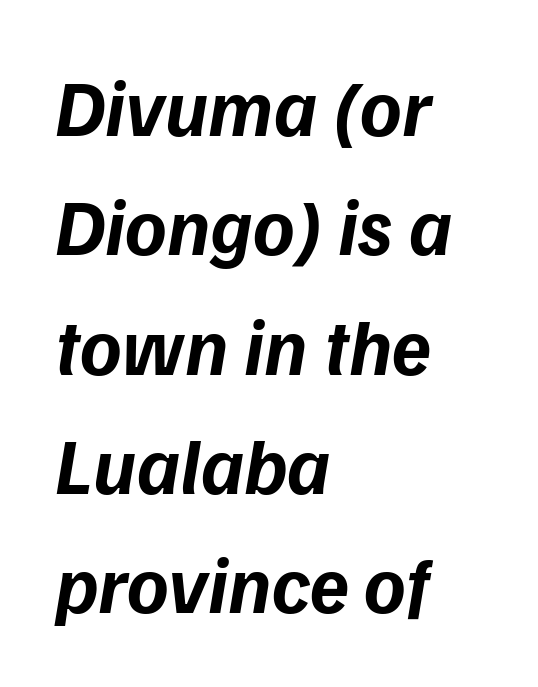
Q: Is the text bold? A: Yes.
Q: Is the text italic (slanted)? A: Yes, it leans right by about 9 degrees.
Q: Is the text underlined? A: No.
Q: How is the paragraph aligned? A: Left-aligned.
Q: Is the spacing between letters normal or unusually wide? A: Normal.
Q: Is the spacing between lines tight, normal or loose? A: Normal.
Q: Width (condensed, normal, or wide)? A: Normal.
Q: Stroke contrast? A: Low.
Q: x-height? A: Medium.
Q: Monospaced? A: No.
